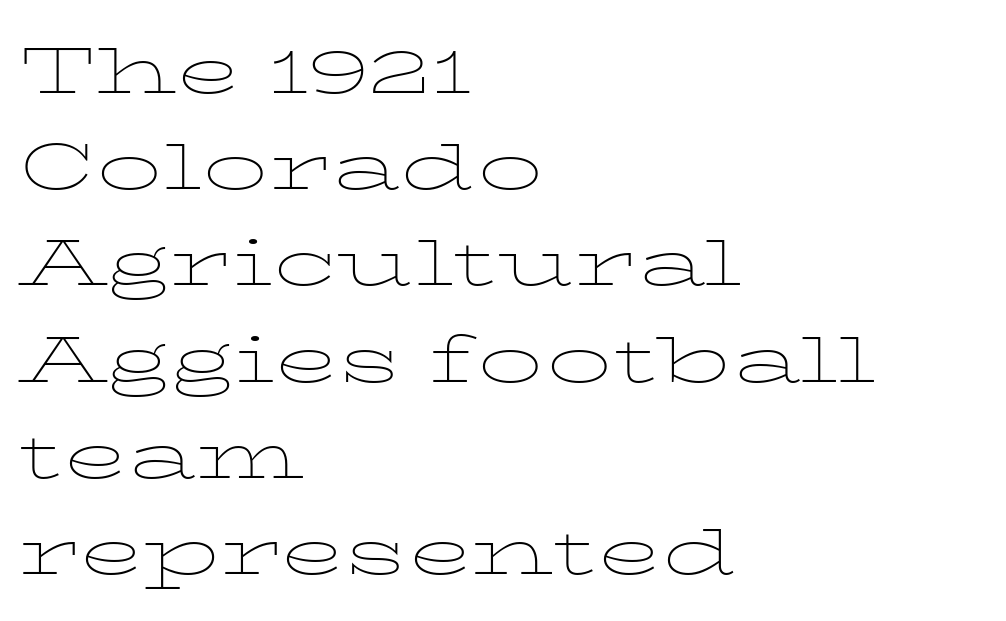
{"serif": "yes", "italic": "no", "bold": "no", "weight": "thin", "width": "wide", "stroke_contrast": "low", "x_height": "medium", "monospaced": "no", "underline": "no", "align": "left", "line_spacing": "normal", "line_spacing_ratio": 1.48, "letter_spacing": "normal", "letter_spacing_em": 0.0, "glyph_px": 65}
